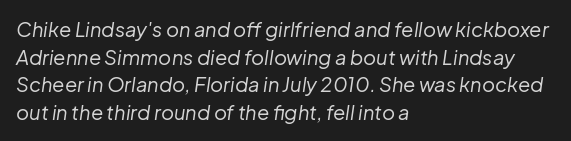
Tall strokes in this sample are angled rather than plumb. Horizontal alignment here is leftward, the default for most running prose. Nothing unusual about the tracking: characters are spaced as the font intends. This reads as an unemphasized weight, regular at the heaviest. Does the leading feel generous? No, just average.
